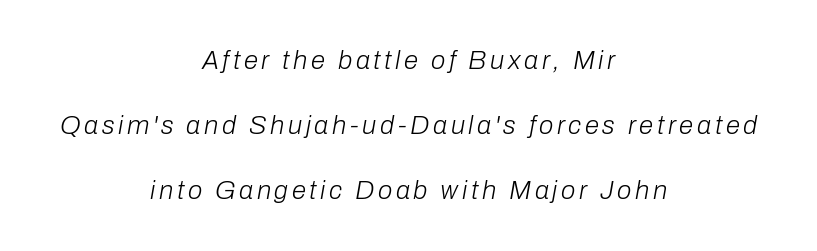
The image shows 26 px text type, italic (leaning right); set centered, loose line spacing (2.5x), not underlined.
